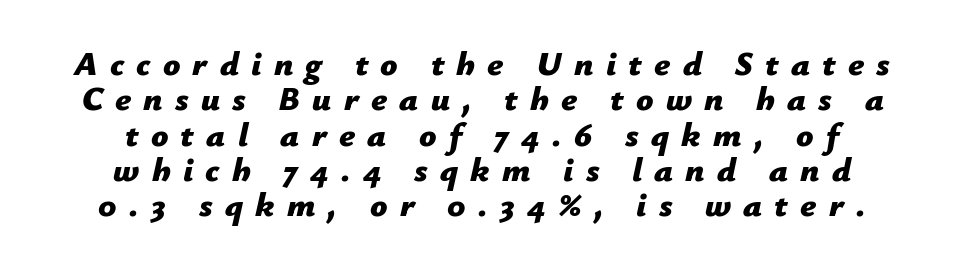
{"italic": "yes", "lean": "right", "slant_degrees": 12, "bold": "yes", "weight": "bold", "width": "normal", "stroke_contrast": "low", "x_height": "medium", "monospaced": "no", "underline": "no", "align": "center", "line_spacing": "tight", "line_spacing_ratio": 1.04, "letter_spacing": "wide", "letter_spacing_em": 0.36, "glyph_px": 34}
